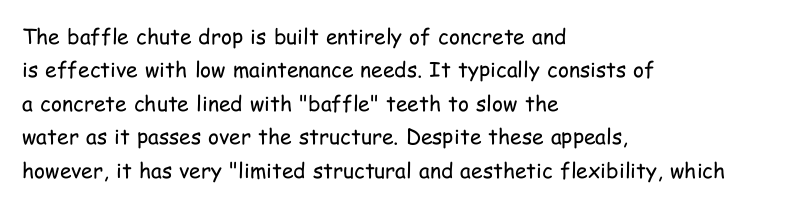
{"italic": "no", "bold": "no", "underline": "no", "align": "left", "line_spacing": "normal", "line_spacing_ratio": 1.59, "letter_spacing": "normal", "letter_spacing_em": 0.0, "glyph_px": 21}
